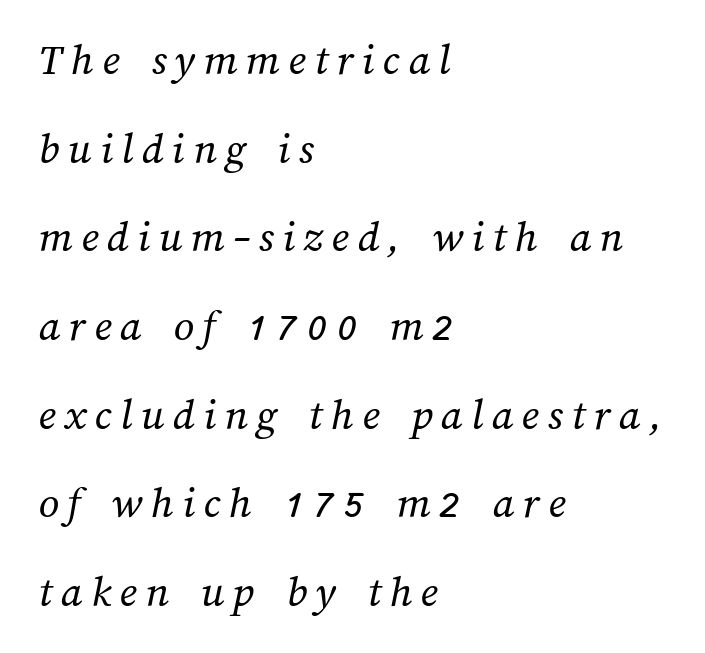
These lines stand farther apart than default settings would place them. Casual observation: everything's shoved over to the left. Do the characters align in a grid? No, the font is proportional. Type without underlining. Weight class: somewhere from thin through regular.
